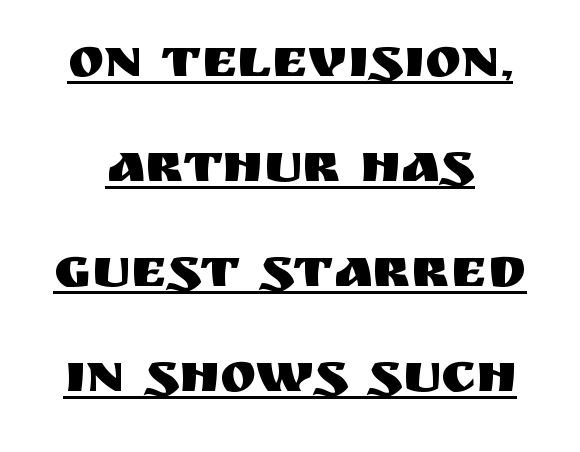
The image shows 55 px sans-serif type, upright; set loose line spacing (1.91x), normal letter spacing, underlined; medium stroke contrast and a large x-height.
